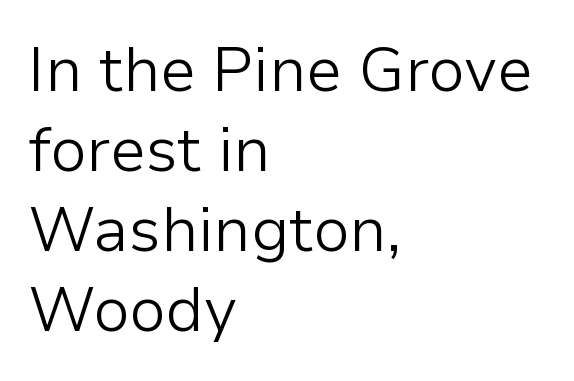
{"serif": "no", "italic": "no", "bold": "no", "weight": "light", "width": "normal", "stroke_contrast": "low", "x_height": "medium", "monospaced": "no", "underline": "no", "align": "left", "line_spacing": "normal", "line_spacing_ratio": 1.29, "letter_spacing": "normal", "letter_spacing_em": 0.0, "glyph_px": 62}
